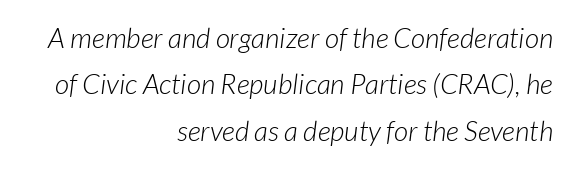
Q: Is the text bold? A: No.
Q: Is the typeface a serif or a sans-serif typeface? A: Sans-serif.
Q: Is the text underlined? A: No.
Q: How is the paragraph aligned? A: Right-aligned.
Q: Is the spacing between letters normal or unusually wide? A: Normal.
Q: Is the spacing between lines tight, normal or loose? A: Normal.
Q: Width (condensed, normal, or wide)? A: Normal.
Q: Stroke contrast? A: Low.
Q: x-height? A: Medium.
Q: Monospaced? A: No.
